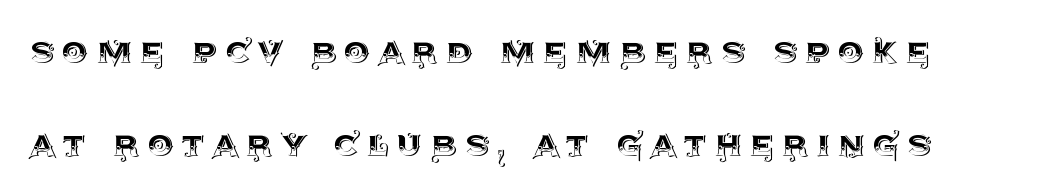
Q: Is the text italic (slanted)? A: No, it is upright.
Q: Is the text underlined? A: No.
Q: Is the spacing between letters normal or unusually wide? A: Unusually wide.
Q: Is the spacing between lines tight, normal or loose? A: Loose.
Q: Width (condensed, normal, or wide)? A: Normal.
Q: x-height? A: Large.
Q: Monospaced? A: No.
